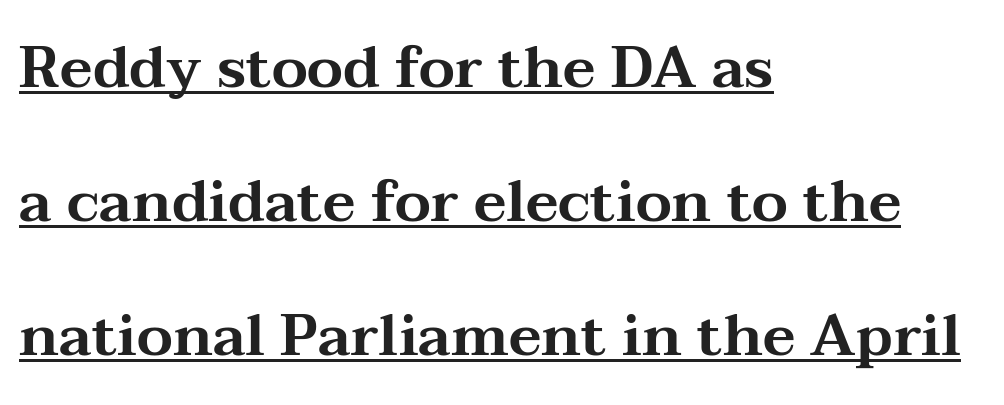
Glyph-to-glyph distance matches everyday printed text. This sample has the flowing, uneven cadence of proportional lettering. Horizontal bands of white between lines are thick stripes. The rendering uses the underline text-decoration. It's the straight-up-and-down kind of type. Does the type have serifs? Yes, each stem ends in a small foot.
